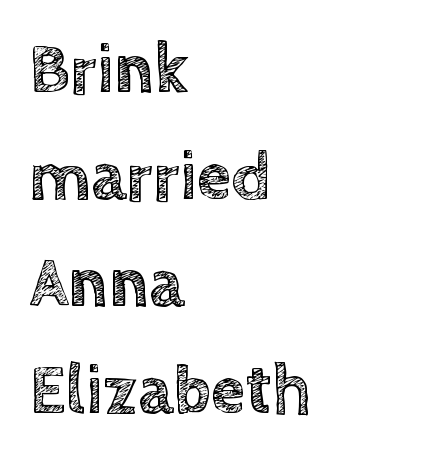
{"italic": "no", "width": "normal", "x_height": "large", "monospaced": "no", "underline": "no", "align": "left", "line_spacing": "normal", "line_spacing_ratio": 1.53, "letter_spacing": "normal", "letter_spacing_em": 0.0, "glyph_px": 70}
